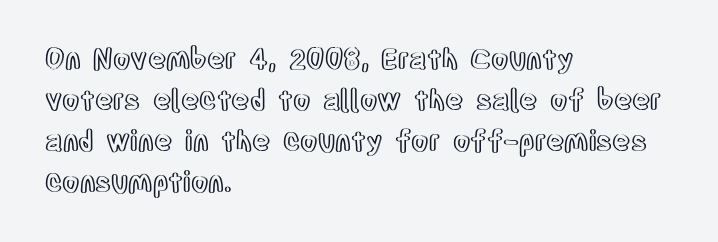
{"italic": "no", "width": "condensed", "x_height": "large", "monospaced": "no", "underline": "no", "align": "left", "line_spacing": "normal", "line_spacing_ratio": 1.46, "letter_spacing": "normal", "letter_spacing_em": 0.0, "glyph_px": 28}
